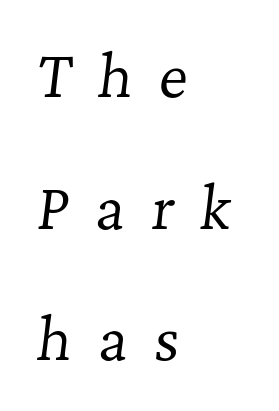
Q: Is the text bold? A: No.
Q: Is the text italic (slanted)? A: Yes, it leans right by about 7 degrees.
Q: Is the typeface a serif or a sans-serif typeface? A: Serif.
Q: Is the text underlined? A: No.
Q: How is the paragraph aligned? A: Left-aligned.
Q: Is the spacing between letters normal or unusually wide? A: Unusually wide.
Q: Is the spacing between lines tight, normal or loose? A: Loose.
Q: Width (condensed, normal, or wide)? A: Normal.
Q: Stroke contrast? A: Low.
Q: x-height? A: Medium.
Q: Monospaced? A: No.
